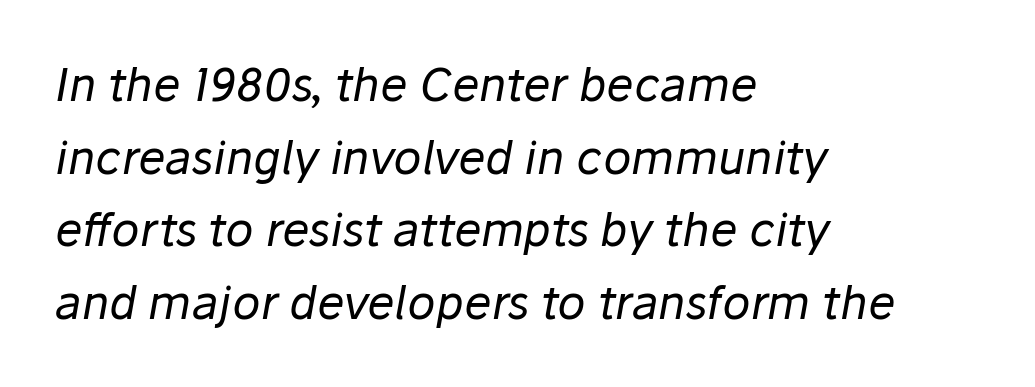
Q: Is the text bold? A: No.
Q: Is the text italic (slanted)? A: Yes, it leans right by about 10 degrees.
Q: Is the text underlined? A: No.
Q: How is the paragraph aligned? A: Left-aligned.
Q: Is the spacing between letters normal or unusually wide? A: Normal.
Q: Is the spacing between lines tight, normal or loose? A: Normal.
Q: Width (condensed, normal, or wide)? A: Normal.
Q: Stroke contrast? A: Low.
Q: x-height? A: Medium.
Q: Monospaced? A: No.
